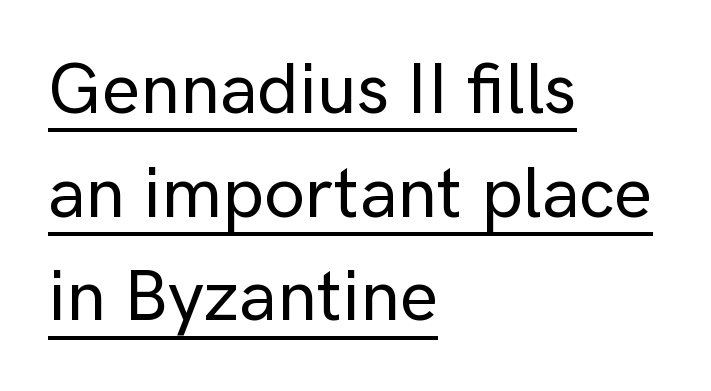
The image shows 72 px sans-serif type, upright; set left-aligned, normal line spacing (1.44x), normal letter spacing, underlined; low stroke contrast and a medium x-height.
